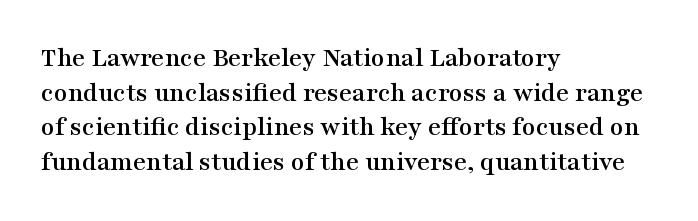
{"serif": "yes", "italic": "no", "width": "wide", "stroke_contrast": "medium", "x_height": "medium", "monospaced": "no", "underline": "no", "align": "left", "line_spacing_ratio": 1.24, "letter_spacing": "normal", "letter_spacing_em": 0.0, "glyph_px": 28}
